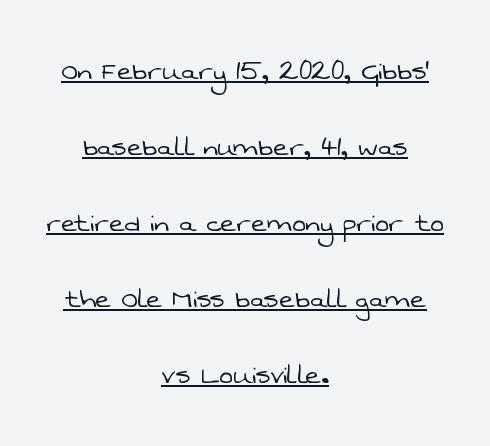
The image shows 33 px light sans-serif type; set centered, loose line spacing (2.3x), normal letter spacing, underlined; low stroke contrast and a medium x-height.
